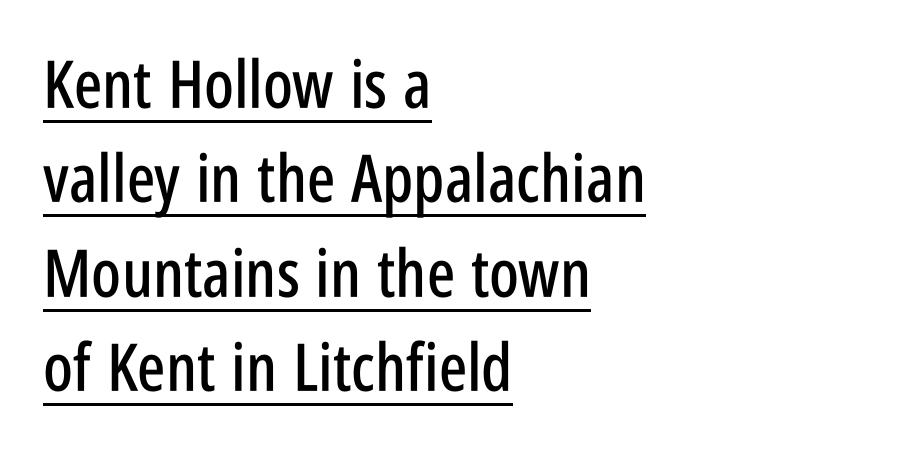
The image shows 66 px condensed sans-serif type, upright; set left-aligned, normal line spacing (1.43x), normal letter spacing, underlined; low stroke contrast and a large x-height.
